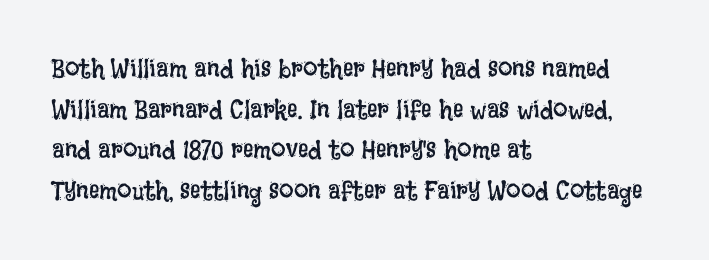
The zone under the glyphs is completely vacant. Letters have the restrained weight of plain body copy at most. Line beginnings align vertically; line endings do not. The gaps between neighbouring characters are ordinary and unremarkable.
